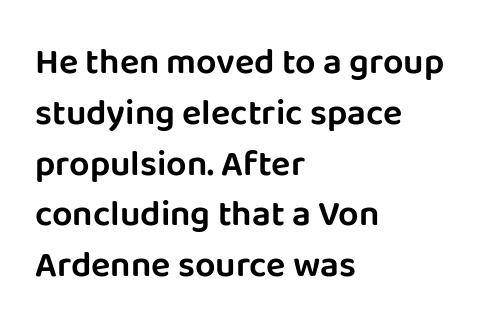
Q: Is the text italic (slanted)? A: No, it is upright.
Q: Is the typeface a serif or a sans-serif typeface? A: Sans-serif.
Q: Is the text underlined? A: No.
Q: How is the paragraph aligned? A: Left-aligned.
Q: Is the spacing between letters normal or unusually wide? A: Normal.
Q: Is the spacing between lines tight, normal or loose? A: Normal.
Q: Width (condensed, normal, or wide)? A: Normal.
Q: Stroke contrast? A: Low.
Q: x-height? A: Large.
Q: Monospaced? A: No.
